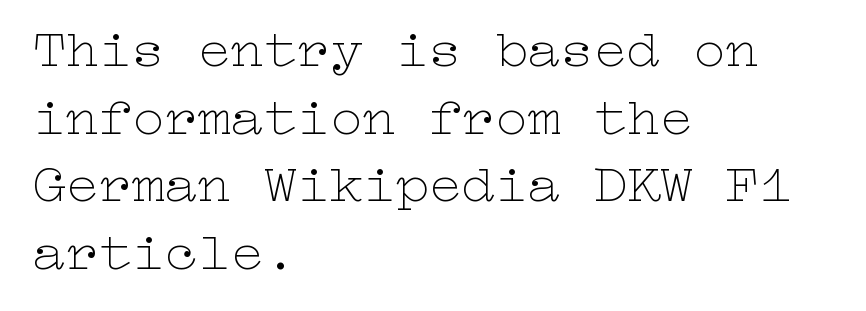
Q: Is the text bold? A: No.
Q: Is the text italic (slanted)? A: No, it is upright.
Q: Is the text underlined? A: No.
Q: How is the paragraph aligned? A: Left-aligned.
Q: Is the spacing between letters normal or unusually wide? A: Normal.
Q: Width (condensed, normal, or wide)? A: Wide.
Q: Stroke contrast? A: Low.
Q: x-height? A: Medium.
